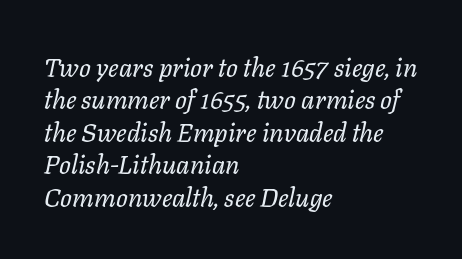
Q: Is the text bold? A: No.
Q: Is the text italic (slanted)? A: Yes, it leans right by about 11 degrees.
Q: Is the text underlined? A: No.
Q: How is the paragraph aligned? A: Left-aligned.
Q: Is the spacing between letters normal or unusually wide? A: Normal.
Q: Is the spacing between lines tight, normal or loose? A: Normal.
